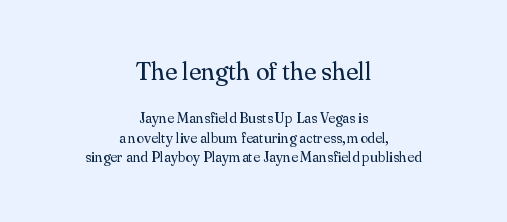
The image shows 25 px text type, upright; set centered, normal line spacing (1.38x), normal letter spacing, not underlined; the first (top) block is 1.79x larger.
